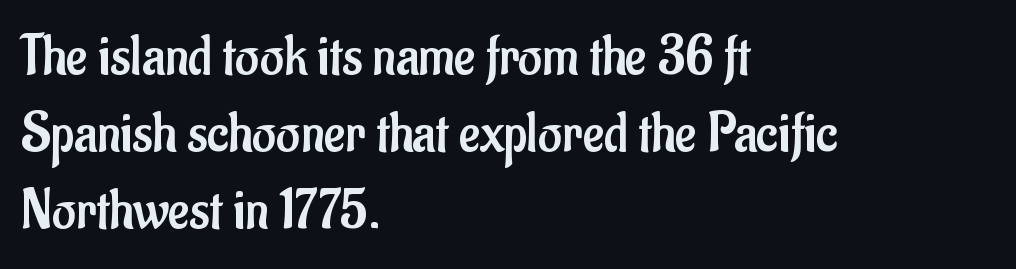
Spacing verdict: proportional, widths tailored to each character. Line starts are locked; line ends wander. A roman cut, with each character standing at attention. The weight tops out at a normal text grade. Underline: absent.
